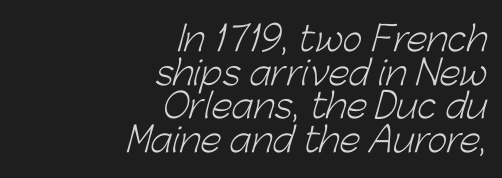
{"serif": "no", "bold": "no", "weight": "light", "width": "normal", "stroke_contrast": "low", "x_height": "medium", "monospaced": "no", "underline": "no", "align": "right", "line_spacing": "tight", "line_spacing_ratio": 0.99, "letter_spacing": "normal", "letter_spacing_em": 0.0, "glyph_px": 34}
